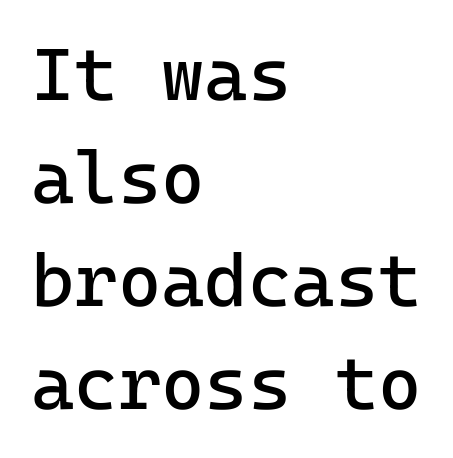
Q: Is the text bold? A: No.
Q: Is the text italic (slanted)? A: No, it is upright.
Q: Is the typeface a serif or a sans-serif typeface? A: Sans-serif.
Q: Is the text underlined? A: No.
Q: How is the paragraph aligned? A: Left-aligned.
Q: Is the spacing between letters normal or unusually wide? A: Normal.
Q: Is the spacing between lines tight, normal or loose? A: Normal.
Q: Width (condensed, normal, or wide)? A: Normal.
Q: Stroke contrast? A: Low.
Q: x-height? A: Medium.
Q: Monospaced? A: Yes.
